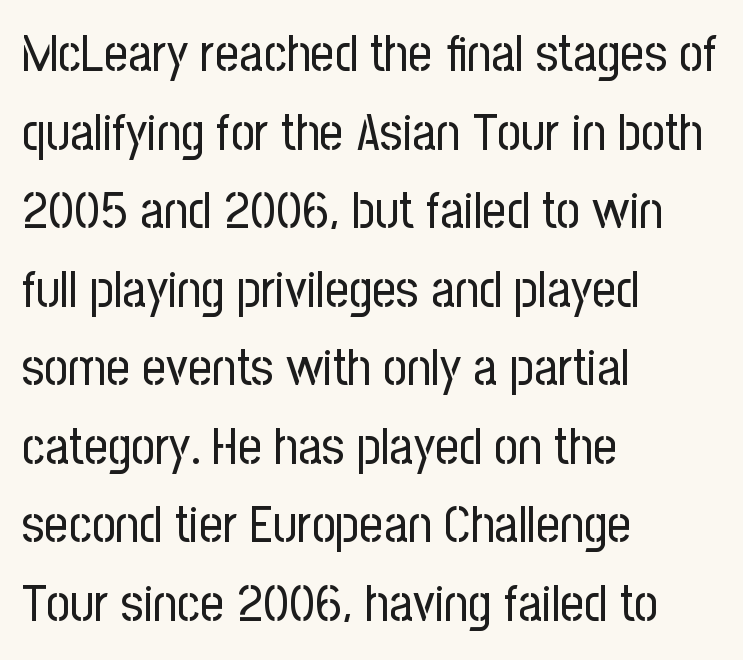
Q: Is the text bold? A: No.
Q: Is the text italic (slanted)? A: No, it is upright.
Q: Is the typeface a serif or a sans-serif typeface? A: Sans-serif.
Q: Is the text underlined? A: No.
Q: How is the paragraph aligned? A: Left-aligned.
Q: Is the spacing between letters normal or unusually wide? A: Normal.
Q: Is the spacing between lines tight, normal or loose? A: Normal.
Q: Width (condensed, normal, or wide)? A: Condensed.
Q: Stroke contrast? A: Low.
Q: x-height? A: Medium.
Q: Monospaced? A: No.
